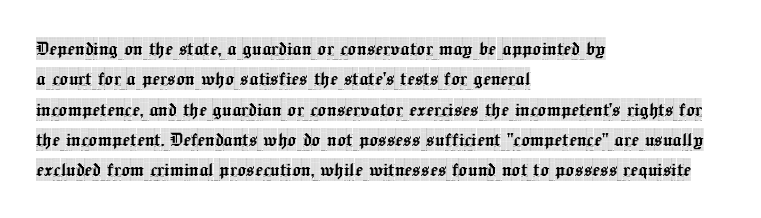
The image shows 23 px text type, upright; set left-aligned, normal line spacing (1.32x), normal letter spacing, not underlined.
